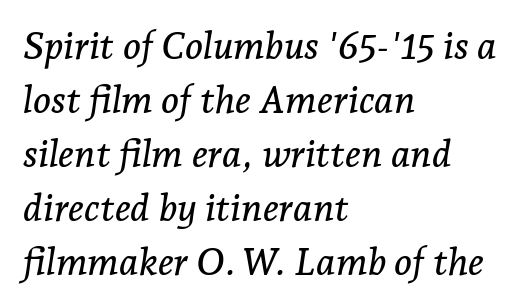
Q: Is the text italic (slanted)? A: Yes, it leans right by about 7 degrees.
Q: Is the typeface a serif or a sans-serif typeface? A: Serif.
Q: Is the text underlined? A: No.
Q: How is the paragraph aligned? A: Left-aligned.
Q: Is the spacing between letters normal or unusually wide? A: Normal.
Q: Is the spacing between lines tight, normal or loose? A: Normal.
Q: Width (condensed, normal, or wide)? A: Normal.
Q: Stroke contrast? A: Low.
Q: x-height? A: Medium.
Q: Monospaced? A: No.
